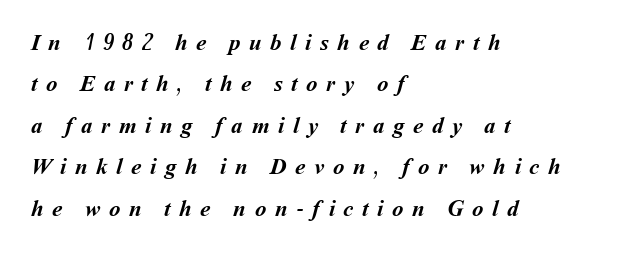
Notice how the passage keeps a crisp vertical edge on the left only. The strokes are fattened all the way to bold. Characters follow at a spacing far wider than the type designer built in. The words here are not underlined.
